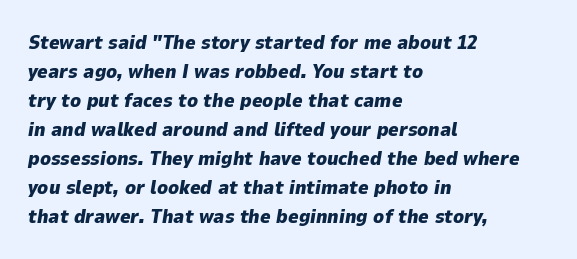
Q: Is the text bold? A: Yes.
Q: Is the text italic (slanted)? A: Yes, it leans right by about 9 degrees.
Q: Is the text underlined? A: No.
Q: How is the paragraph aligned? A: Left-aligned.
Q: Is the spacing between letters normal or unusually wide? A: Normal.
Q: Is the spacing between lines tight, normal or loose? A: Normal.
